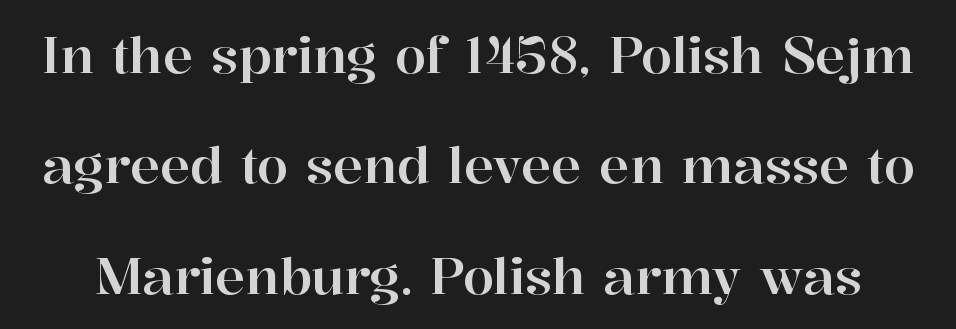
{"serif": "yes", "italic": "no", "width": "normal", "stroke_contrast": "high", "x_height": "medium", "monospaced": "no", "underline": "no", "line_spacing": "loose", "line_spacing_ratio": 2.21, "letter_spacing": "normal", "letter_spacing_em": 0.0, "glyph_px": 50}
